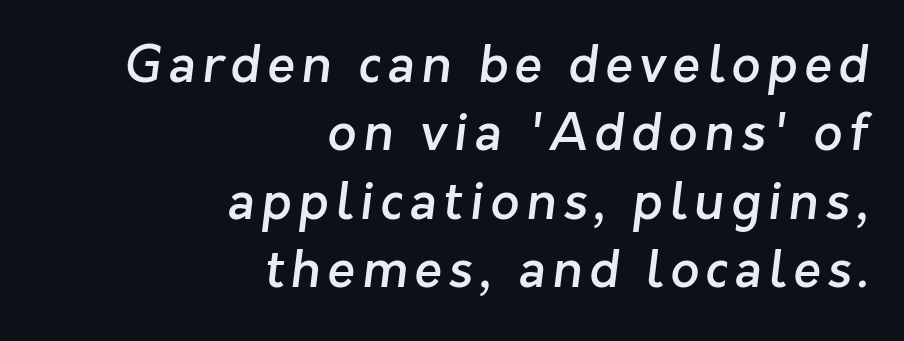
Anything drawn beneath the words? Only blank space. Typesetter's note: demi weight, one step under bold. In terms of leading, this rendering sits right in the middle. These lines are composed in type without serifs. The lines in this sample share a right terminus and differ only in where they begin. You could not count columns in this text — the font is proportionally spaced.
